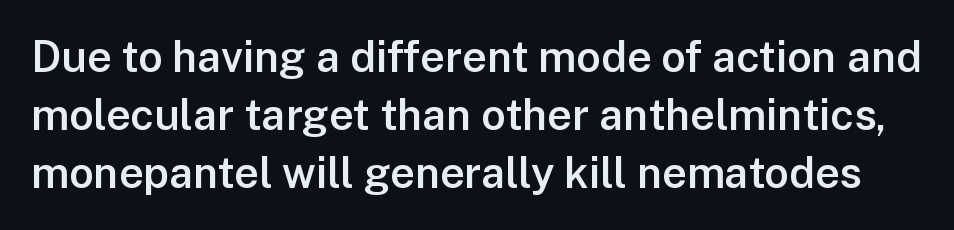
{"serif": "no", "italic": "no", "bold": "semi", "weight": "semibold", "width": "normal", "stroke_contrast": "low", "x_height": "medium", "monospaced": "no", "underline": "no", "line_spacing": "normal", "line_spacing_ratio": 1.35, "letter_spacing": "normal", "letter_spacing_em": 0.0, "glyph_px": 43}
